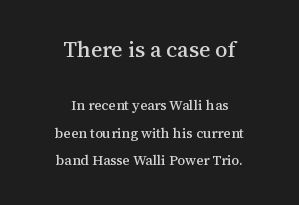
The image shows 22 px text type, upright; set centered, loose line spacing (1.97x), normal letter spacing, not underlined; the first (top) block is 1.57x larger.
